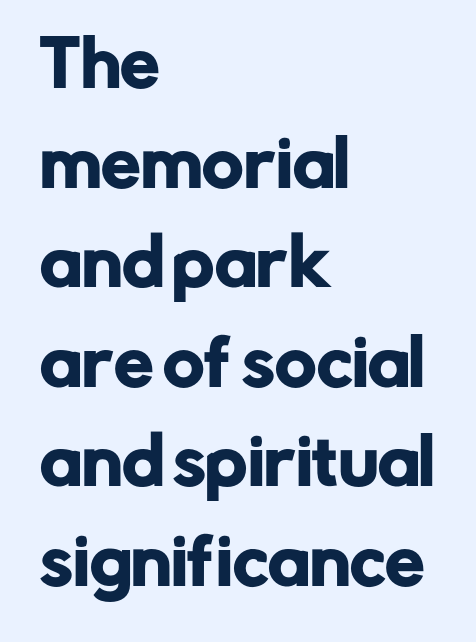
The image shows 63 px sans-serif type, upright; set left-aligned, normal line spacing (1.58x), normal letter spacing, not underlined; low stroke contrast and a medium x-height.
